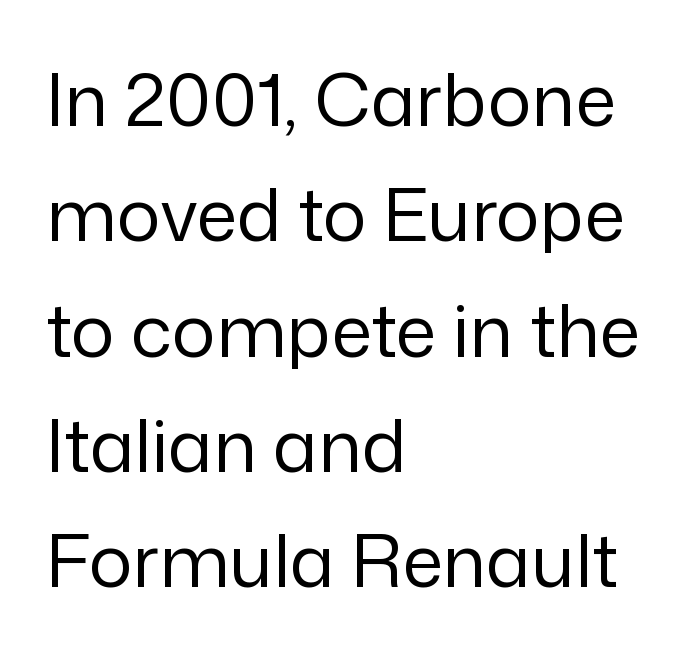
{"serif": "no", "italic": "no", "bold": "no", "weight": "regular", "width": "normal", "stroke_contrast": "low", "x_height": "medium", "monospaced": "no", "underline": "no", "align": "left", "line_spacing": "normal", "line_spacing_ratio": 1.58, "letter_spacing": "normal", "letter_spacing_em": 0.0, "glyph_px": 73}
